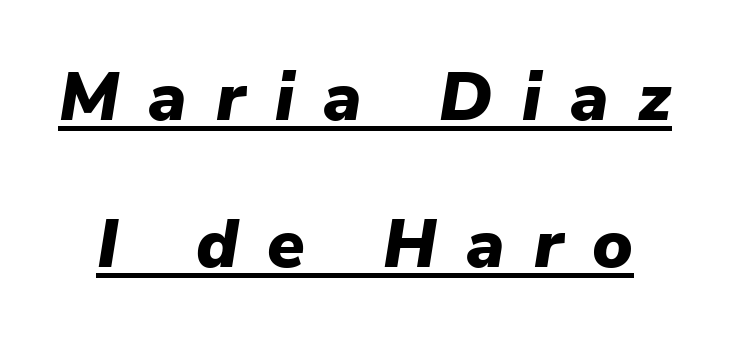
Each word looks stretched out because of the extra space between its letters. In designer terms, the underline attribute is active on this setting. Note the varied advance widths — an 'i' is clearly narrower than an 'm'. Notice how thick the strokes are: this is what a full bold looks like. You can tell it's italic because the verticals aren't actually vertical.
